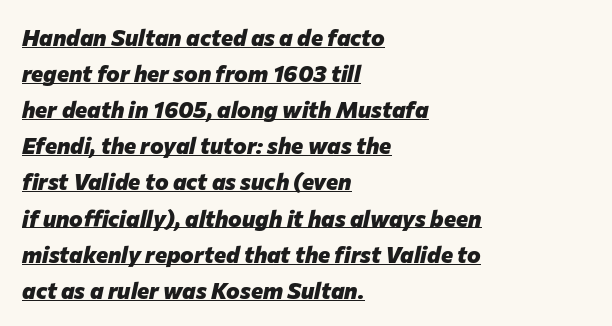
The image shows 23 px bold type, italic (leaning right); set left-aligned, normal line spacing (1.57x), normal letter spacing, underlined.
